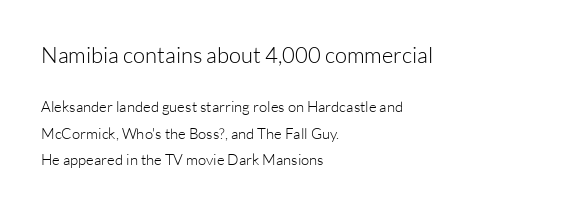
Q: Is the text bold? A: No.
Q: Is the text italic (slanted)? A: No, it is upright.
Q: Is the text underlined? A: No.
Q: How is the paragraph aligned? A: Left-aligned.
Q: Is the spacing between letters normal or unusually wide? A: Normal.
Q: Which block of text is set in a larger size, the first (top) or the second (bottom)? A: The first (top) one.
